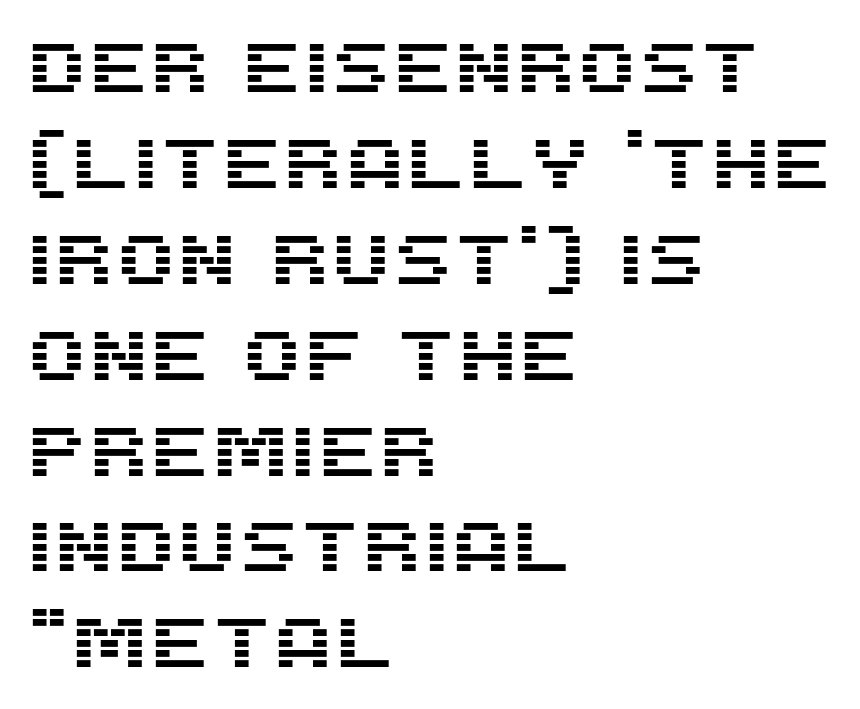
{"serif": "no", "italic": "no", "width": "normal", "stroke_contrast": "medium", "x_height": "large", "monospaced": "no", "underline": "no", "align": "left", "line_spacing": "normal", "line_spacing_ratio": 1.37, "letter_spacing": "normal", "letter_spacing_em": 0.0, "glyph_px": 70}
